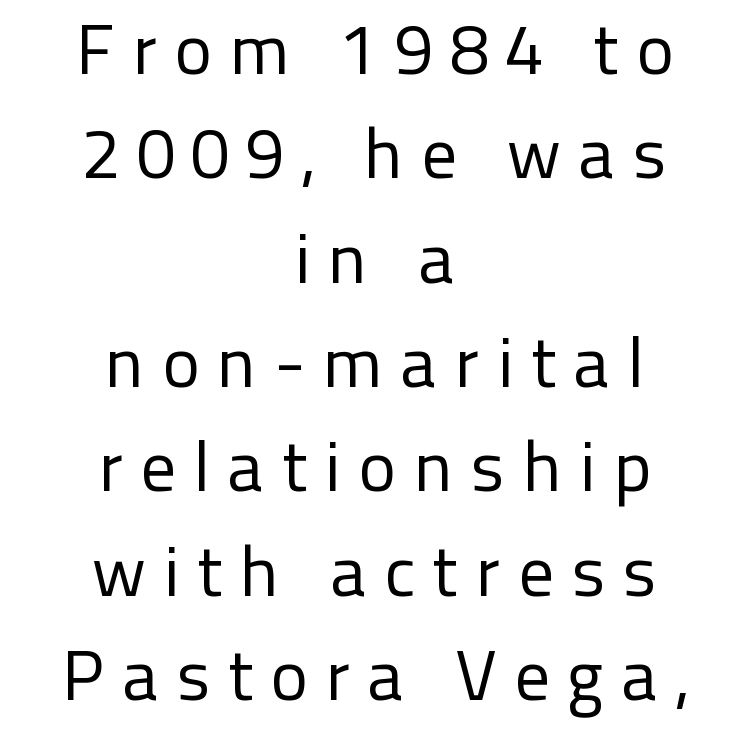
Q: Is the text bold? A: No.
Q: Is the text italic (slanted)? A: No, it is upright.
Q: Is the typeface a serif or a sans-serif typeface? A: Sans-serif.
Q: Is the text underlined? A: No.
Q: How is the paragraph aligned? A: Centered.
Q: Is the spacing between letters normal or unusually wide? A: Unusually wide.
Q: Is the spacing between lines tight, normal or loose? A: Normal.
Q: Width (condensed, normal, or wide)? A: Normal.
Q: Stroke contrast? A: Low.
Q: x-height? A: Medium.
Q: Monospaced? A: No.
